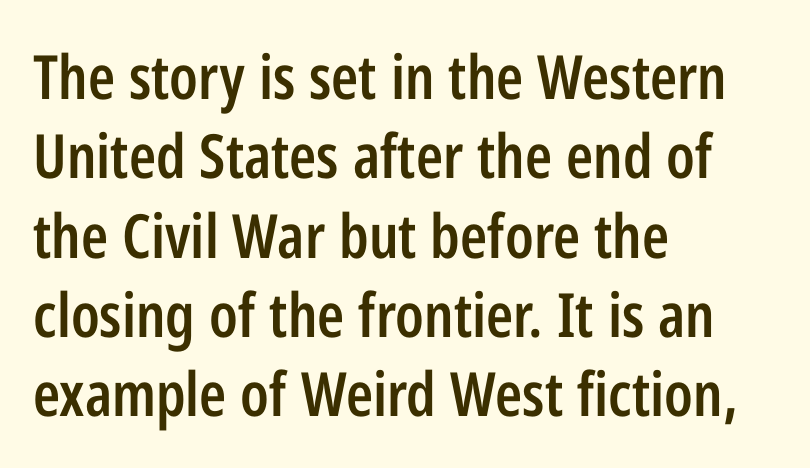
Q: Is the text bold? A: Semi-bold.
Q: Is the text italic (slanted)? A: No, it is upright.
Q: Is the typeface a serif or a sans-serif typeface? A: Sans-serif.
Q: Is the text underlined? A: No.
Q: How is the paragraph aligned? A: Left-aligned.
Q: Is the spacing between letters normal or unusually wide? A: Normal.
Q: Is the spacing between lines tight, normal or loose? A: Normal.
Q: Width (condensed, normal, or wide)? A: Condensed.
Q: Stroke contrast? A: Low.
Q: x-height? A: Medium.
Q: Monospaced? A: No.
